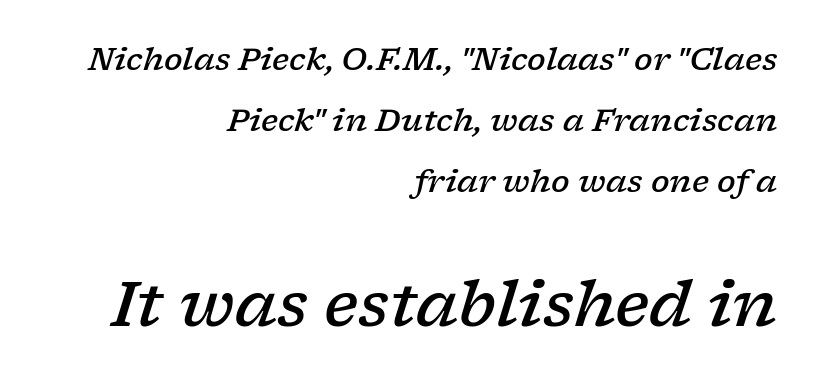
{"serif": "yes", "italic": "yes", "lean": "right", "slant_degrees": 17, "bold": "semi", "weight": "semibold", "width": "wide", "stroke_contrast": "low", "x_height": "medium", "monospaced": "no", "underline": "no", "align": "right", "line_spacing": "loose", "line_spacing_ratio": 1.96, "letter_spacing": "normal", "letter_spacing_em": 0.0, "larger_block": "second", "size_ratio": 2.0, "glyph_px": 62}
